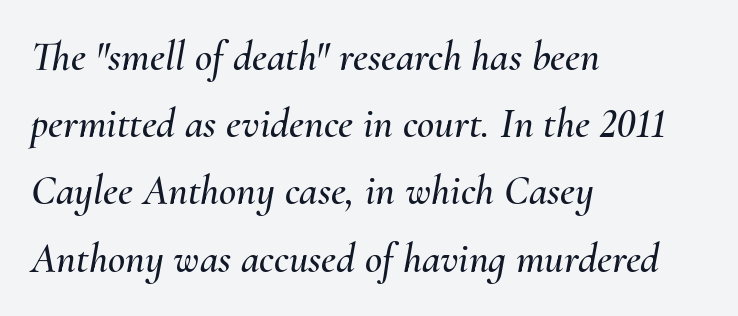
Q: Is the text italic (slanted)? A: Yes, it leans right by about 10 degrees.
Q: Is the text underlined? A: No.
Q: How is the paragraph aligned? A: Left-aligned.
Q: Is the spacing between letters normal or unusually wide? A: Normal.
Q: Is the spacing between lines tight, normal or loose? A: Normal.
Q: Width (condensed, normal, or wide)? A: Normal.
Q: Stroke contrast? A: Medium.
Q: x-height? A: Small.
Q: Monospaced? A: No.
